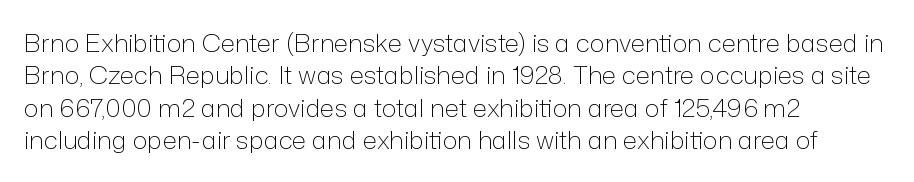
{"italic": "no", "bold": "no", "underline": "no", "align": "left", "line_spacing": "normal", "line_spacing_ratio": 1.3, "letter_spacing": "normal", "letter_spacing_em": 0.0, "glyph_px": 25}
